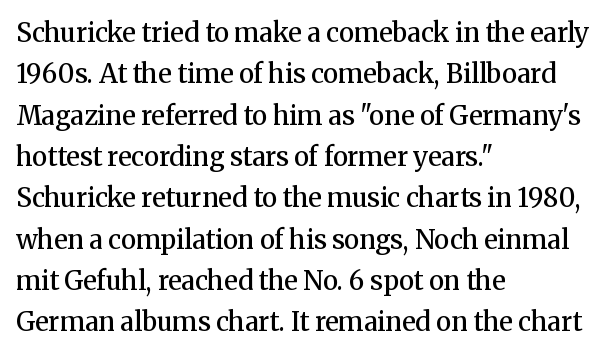
The image shows 26 px text type, upright; set left-aligned, normal line spacing (1.59x), normal letter spacing, not underlined.
